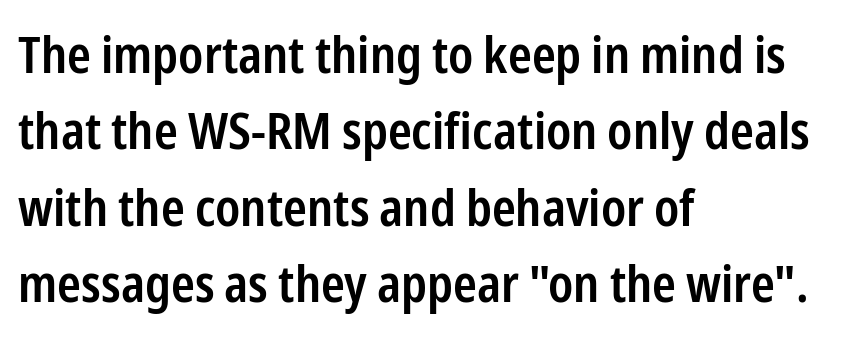
{"serif": "no", "italic": "no", "bold": "semi", "weight": "semibold", "width": "condensed", "stroke_contrast": "low", "x_height": "medium", "monospaced": "no", "underline": "no", "align": "left", "line_spacing": "normal", "line_spacing_ratio": 1.5, "letter_spacing": "normal", "letter_spacing_em": 0.0, "glyph_px": 51}
